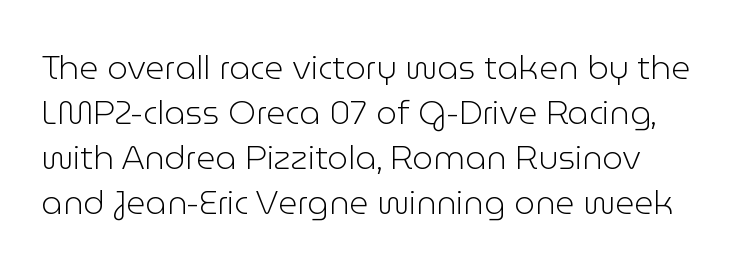
Q: Is the text bold? A: No.
Q: Is the text italic (slanted)? A: No, it is upright.
Q: Is the typeface a serif or a sans-serif typeface? A: Sans-serif.
Q: Is the text underlined? A: No.
Q: How is the paragraph aligned? A: Left-aligned.
Q: Is the spacing between letters normal or unusually wide? A: Normal.
Q: Is the spacing between lines tight, normal or loose? A: Normal.
Q: Width (condensed, normal, or wide)? A: Normal.
Q: Stroke contrast? A: Low.
Q: x-height? A: Medium.
Q: Monospaced? A: No.
